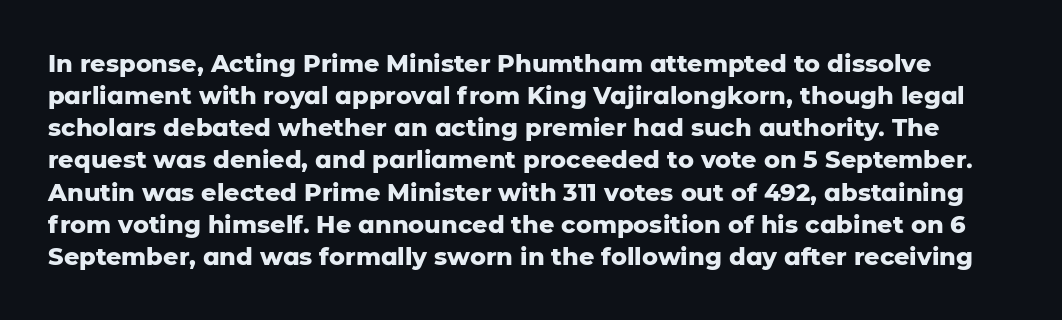
Q: Is the text bold? A: Yes.
Q: Is the text italic (slanted)? A: No, it is upright.
Q: Is the text underlined? A: No.
Q: Is the spacing between letters normal or unusually wide? A: Normal.
Q: Is the spacing between lines tight, normal or loose? A: Normal.
